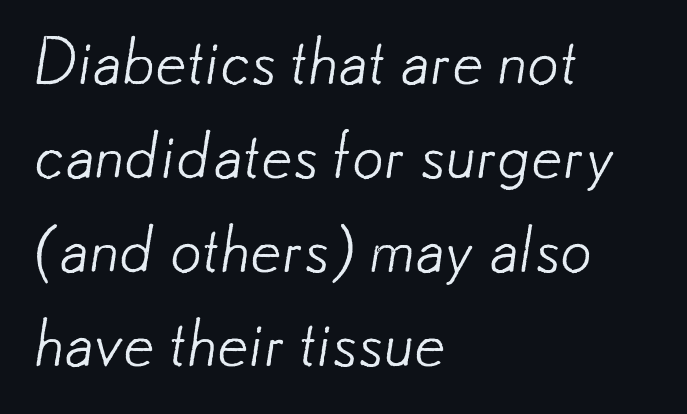
Q: Is the text bold? A: No.
Q: Is the typeface a serif or a sans-serif typeface? A: Sans-serif.
Q: Is the text underlined? A: No.
Q: How is the paragraph aligned? A: Left-aligned.
Q: Is the spacing between letters normal or unusually wide? A: Normal.
Q: Is the spacing between lines tight, normal or loose? A: Normal.
Q: Width (condensed, normal, or wide)? A: Normal.
Q: Stroke contrast? A: Low.
Q: x-height? A: Small.
Q: Monospaced? A: No.
